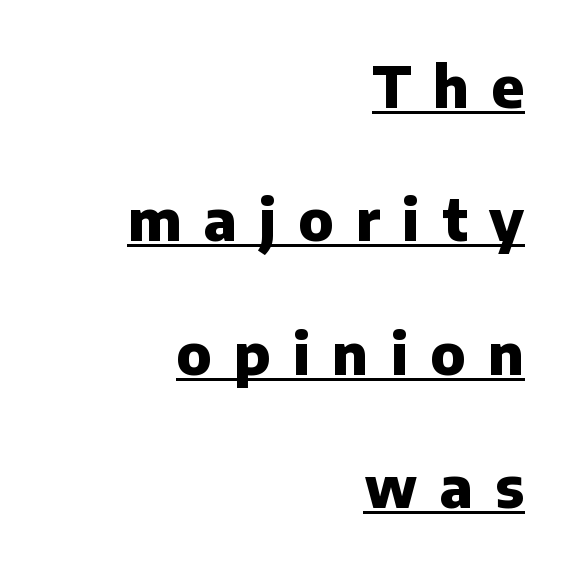
{"serif": "no", "italic": "no", "bold": "yes", "weight": "heavy", "width": "normal", "stroke_contrast": "low", "x_height": "medium", "monospaced": "no", "underline": "yes", "align": "right", "line_spacing": "loose", "line_spacing_ratio": 2.3, "letter_spacing": "wide", "letter_spacing_em": 0.38, "glyph_px": 58}
